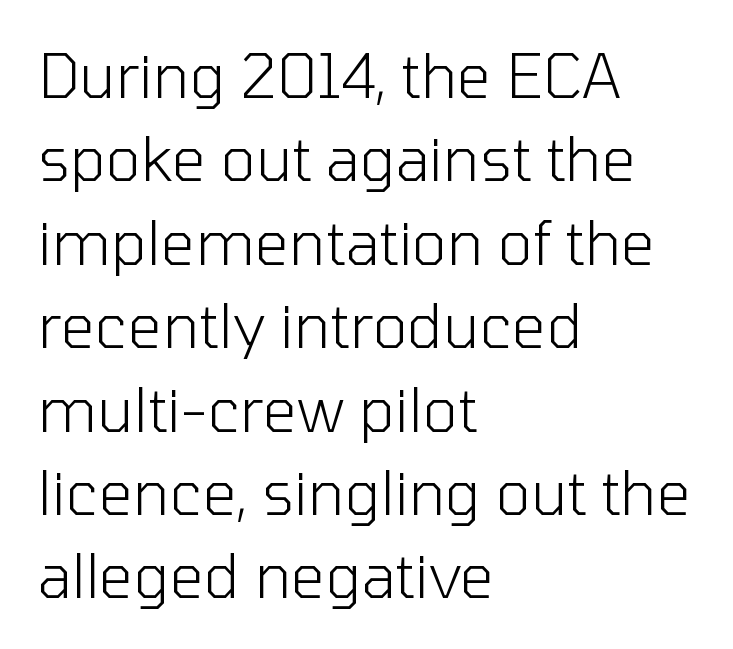
The strip under each line holds only bare page. Unbolded letterforms with no extra heft. The type is set solid horizontally, with unmodified tracking. This rendering uses left alignment, leaving the right contour irregular. The designer left line spacing at the default.
